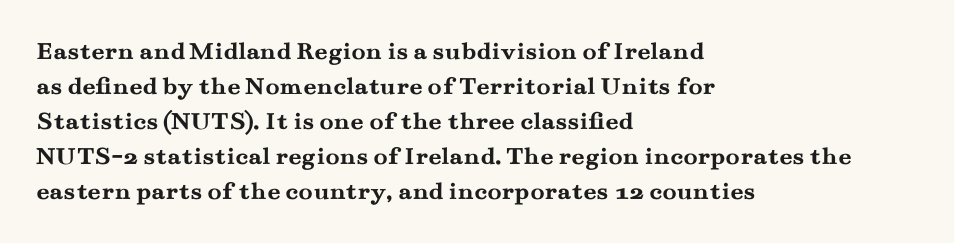
Q: Is the text bold? A: Yes.
Q: Is the text italic (slanted)? A: No, it is upright.
Q: Is the text underlined? A: No.
Q: How is the paragraph aligned? A: Left-aligned.
Q: Is the spacing between letters normal or unusually wide? A: Normal.
Q: Is the spacing between lines tight, normal or loose? A: Normal.
